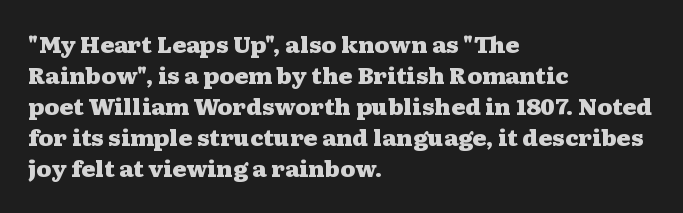
{"italic": "no", "bold": "yes", "underline": "no", "align": "left", "line_spacing": "normal", "line_spacing_ratio": 1.48, "letter_spacing": "normal", "letter_spacing_em": 0.0, "glyph_px": 21}
